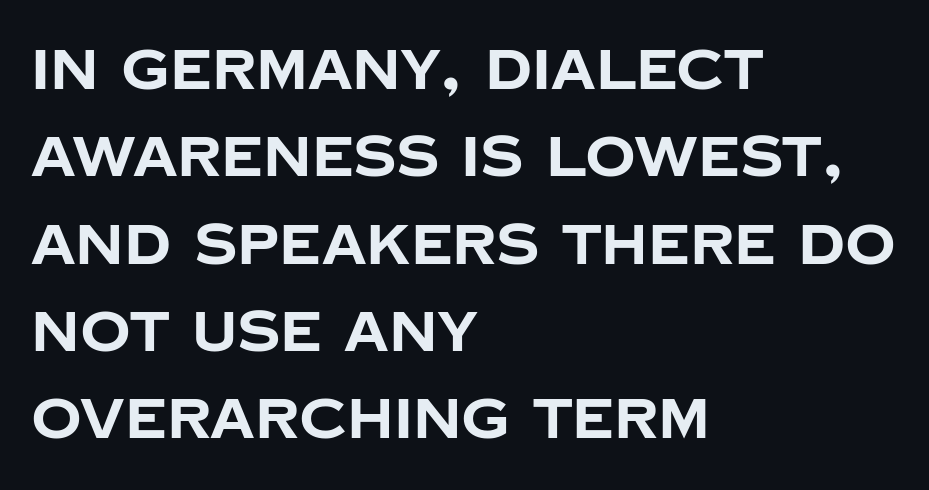
{"serif": "no", "italic": "no", "bold": "yes", "weight": "bold", "width": "normal", "stroke_contrast": "low", "x_height": "large", "monospaced": "no", "underline": "no", "align": "left", "line_spacing": "normal", "line_spacing_ratio": 1.56, "letter_spacing": "normal", "letter_spacing_em": 0.0, "glyph_px": 56}
